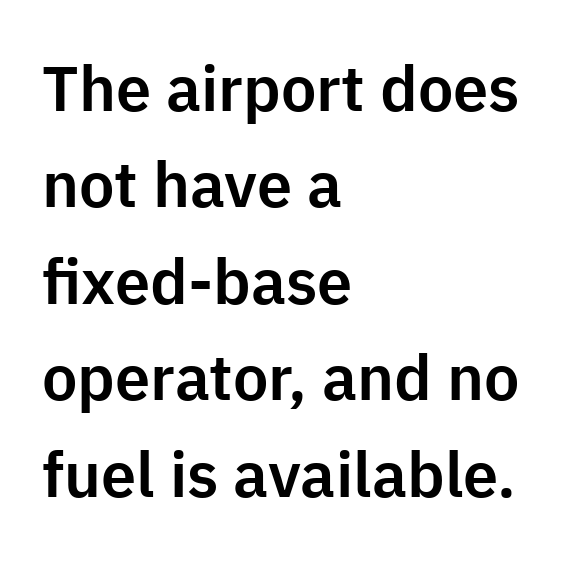
Q: Is the text italic (slanted)? A: No, it is upright.
Q: Is the typeface a serif or a sans-serif typeface? A: Sans-serif.
Q: Is the text underlined? A: No.
Q: How is the paragraph aligned? A: Left-aligned.
Q: Is the spacing between letters normal or unusually wide? A: Normal.
Q: Is the spacing between lines tight, normal or loose? A: Normal.
Q: Width (condensed, normal, or wide)? A: Normal.
Q: Stroke contrast? A: Low.
Q: x-height? A: Medium.
Q: Monospaced? A: No.
